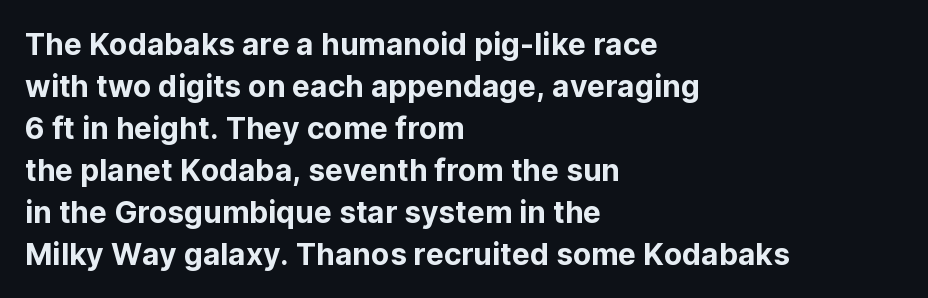
{"serif": "no", "italic": "no", "width": "normal", "stroke_contrast": "low", "x_height": "medium", "monospaced": "no", "underline": "no", "align": "left", "line_spacing": "normal", "line_spacing_ratio": 1.4, "letter_spacing": "normal", "letter_spacing_em": 0.0, "glyph_px": 30}
